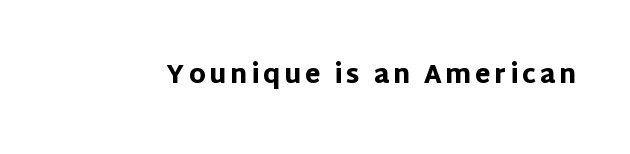
The image shows 25 px bold type, upright; set not underlined.
